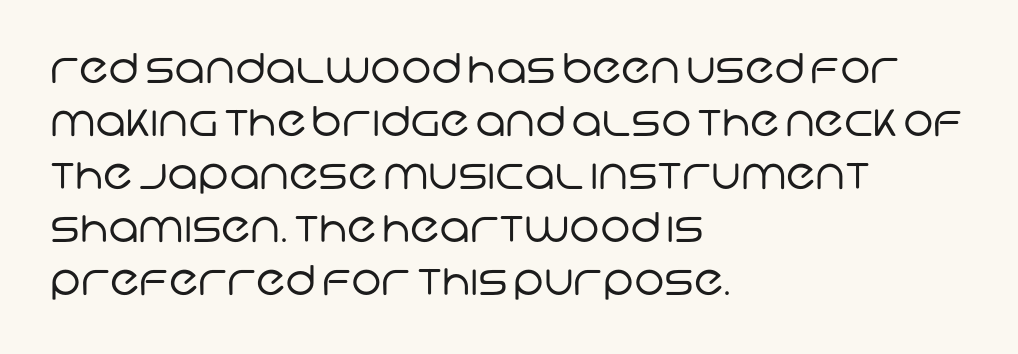
Vertical spacing — default. Weight: in the light-to-regular range. Layout note: lines flush left. These lines are rendered in a variable-pitch font.
